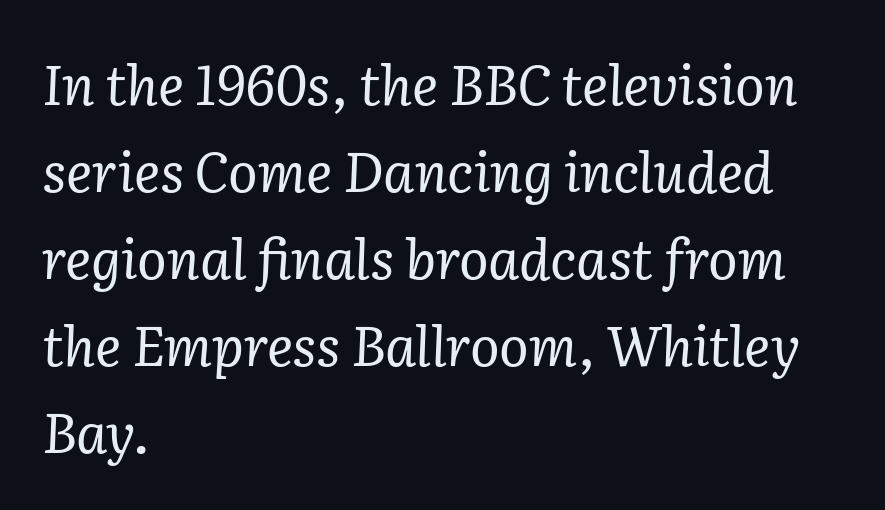
{"serif": "yes", "italic": "yes", "lean": "right", "slant_degrees": 2, "bold": "no", "weight": "regular", "width": "normal", "stroke_contrast": "low", "x_height": "medium", "monospaced": "no", "underline": "no", "align": "left", "line_spacing": "normal", "line_spacing_ratio": 1.58, "letter_spacing": "normal", "letter_spacing_em": 0.0, "glyph_px": 55}
